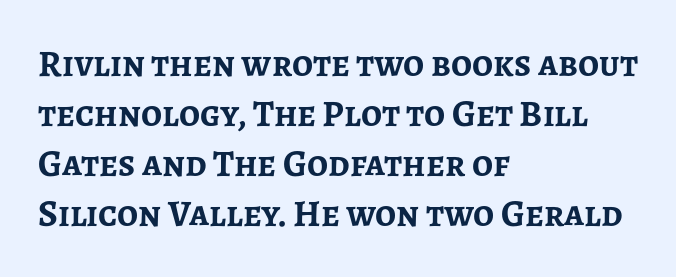
The rendering uses natural spacing where letterforms have individual widths. This sample uses plain, unmodified letter spacing. The glyphs are unaccompanied by any horizontal stroke below them. This is heavy type, rendered in bold. The lines are quadded left. Are there feet on the stems? There aren't — it's a sans.
